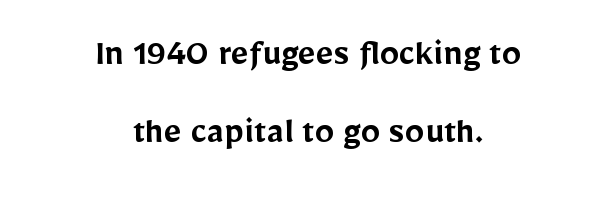
The image shows 39 px semibold sans-serif type, upright; set centered, loose line spacing (2.01x), normal letter spacing, not underlined; low stroke contrast and a medium x-height.
